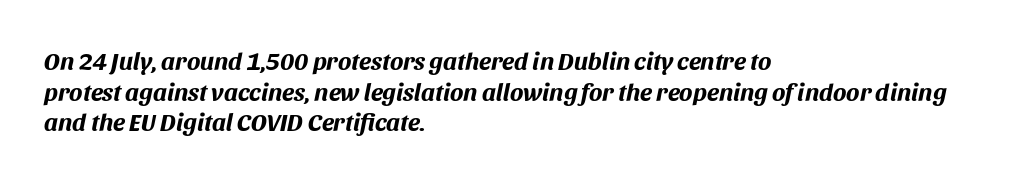
{"italic": "yes", "lean": "right", "slant_degrees": 11, "bold": "yes", "underline": "no", "align": "left", "line_spacing_ratio": 1.23, "letter_spacing": "normal", "letter_spacing_em": 0.0, "glyph_px": 25}
